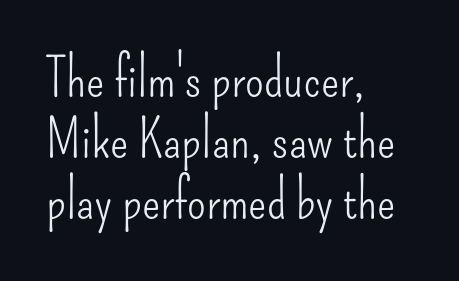
Q: Is the text bold? A: No.
Q: Is the text italic (slanted)? A: No, it is upright.
Q: Is the typeface a serif or a sans-serif typeface? A: Sans-serif.
Q: Is the text underlined? A: No.
Q: How is the paragraph aligned? A: Left-aligned.
Q: Is the spacing between letters normal or unusually wide? A: Normal.
Q: Is the spacing between lines tight, normal or loose? A: Tight.
Q: Width (condensed, normal, or wide)? A: Condensed.
Q: Stroke contrast? A: Low.
Q: x-height? A: Small.
Q: Monospaced? A: No.
